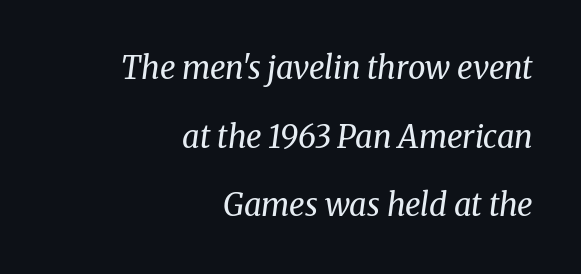
The image shows 31 px regular-weight serif type, italic (leaning right); set right-aligned, loose line spacing (2.21x), normal letter spacing, not underlined; medium stroke contrast and a medium x-height.
